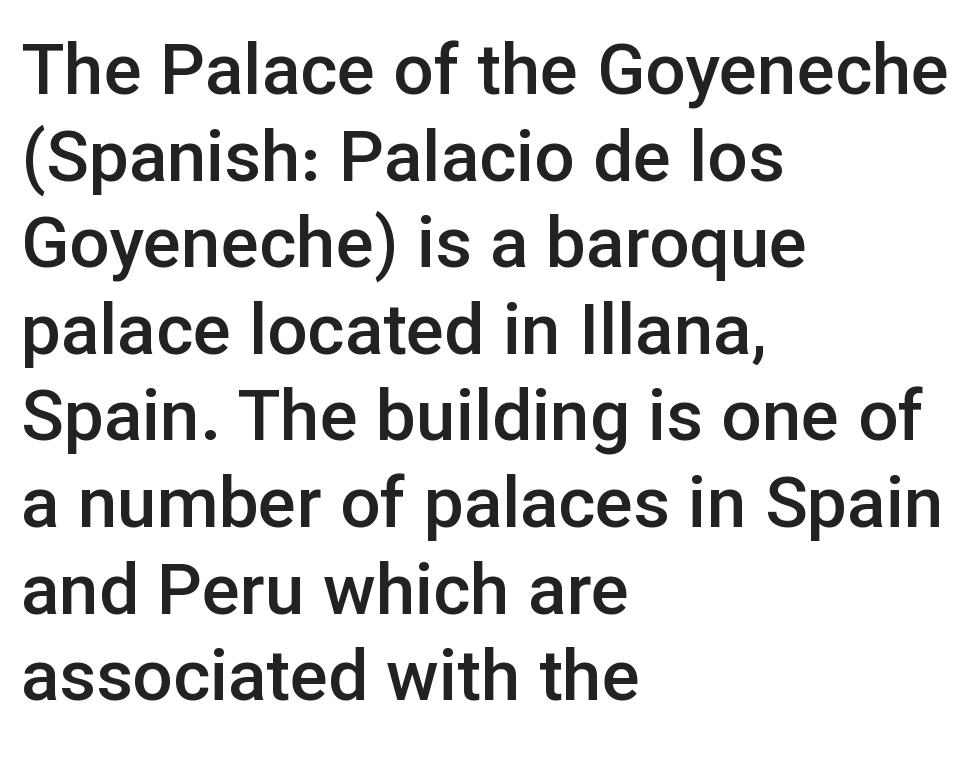
The image shows 71 px semibold sans-serif type, upright; set left-aligned, line spacing 1.22x, normal letter spacing, not underlined; low stroke contrast and a medium x-height.
